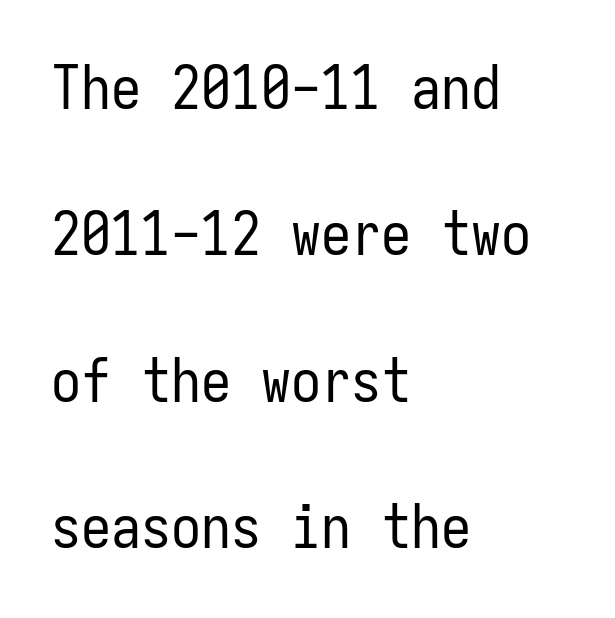
Q: Is the text bold? A: No.
Q: Is the text italic (slanted)? A: No, it is upright.
Q: Is the typeface a serif or a sans-serif typeface? A: Sans-serif.
Q: Is the text underlined? A: No.
Q: How is the paragraph aligned? A: Left-aligned.
Q: Is the spacing between letters normal or unusually wide? A: Normal.
Q: Is the spacing between lines tight, normal or loose? A: Loose.
Q: Width (condensed, normal, or wide)? A: Condensed.
Q: Stroke contrast? A: Low.
Q: x-height? A: Medium.
Q: Monospaced? A: Yes.
